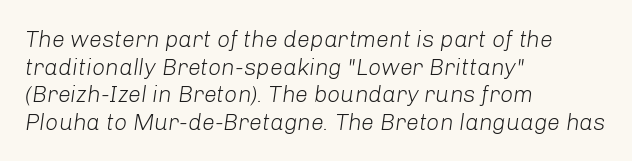
{"italic": "yes", "lean": "right", "slant_degrees": 8, "bold": "no", "underline": "no", "align": "left", "line_spacing_ratio": 1.2, "letter_spacing": "normal", "letter_spacing_em": 0.0, "glyph_px": 23}
